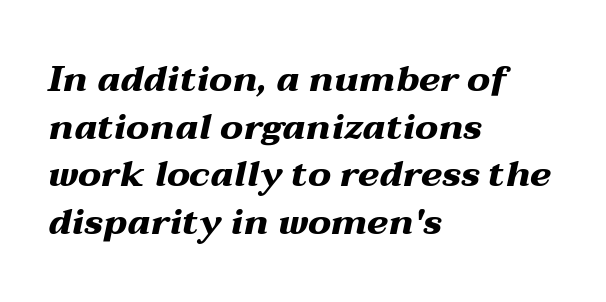
Q: Is the text bold? A: Yes.
Q: Is the text italic (slanted)? A: Yes, it leans right by about 12 degrees.
Q: Is the text underlined? A: No.
Q: How is the paragraph aligned? A: Left-aligned.
Q: Is the spacing between letters normal or unusually wide? A: Normal.
Q: Is the spacing between lines tight, normal or loose? A: Normal.
Q: Width (condensed, normal, or wide)? A: Wide.
Q: Stroke contrast? A: Medium.
Q: x-height? A: Medium.
Q: Monospaced? A: No.
